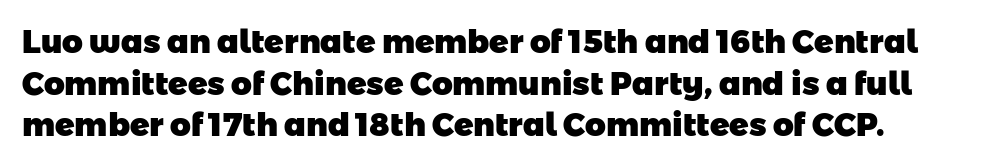
The image shows 32 px heavy sans-serif type; set normal line spacing (1.3x), normal letter spacing, not underlined; low stroke contrast and a medium x-height.
